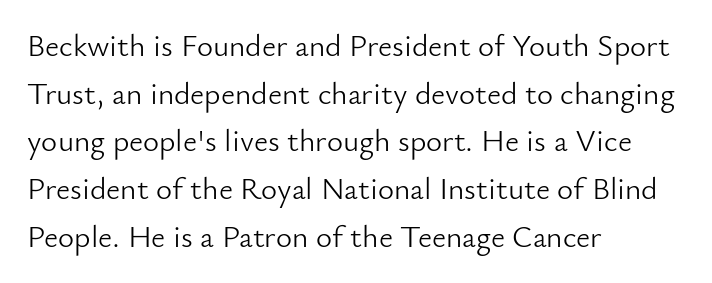
The gap between lines stays unmarked. One glance says typical: line gaps are just what's usual. The font is comparable to plain body text, perhaps lighter. Check where the strokes stop: nothing finishes them off — pure sans.
